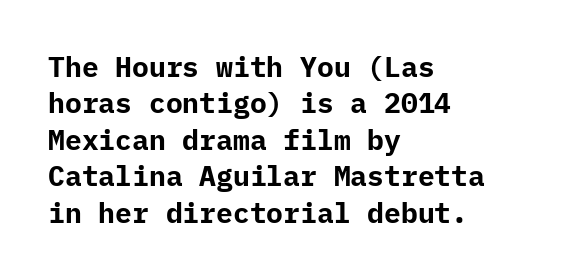
The image shows 28 px bold sans-serif type, upright; set left-aligned, normal line spacing (1.3x), normal letter spacing, not underlined; low stroke contrast and a medium x-height.
